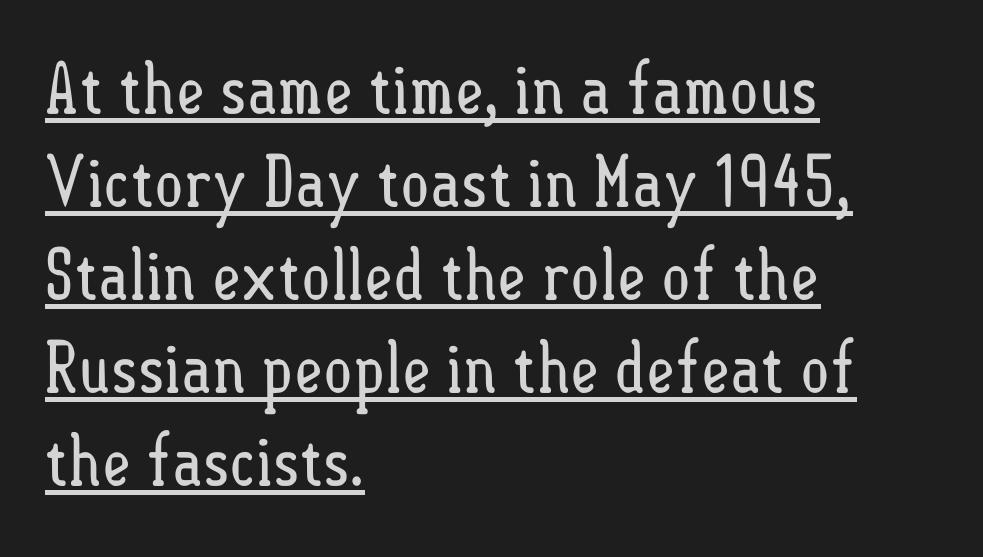
The image shows 70 px regular-weight, condensed type, upright; set left-aligned, normal line spacing (1.33x), normal letter spacing, underlined; low stroke contrast and a small x-height.
